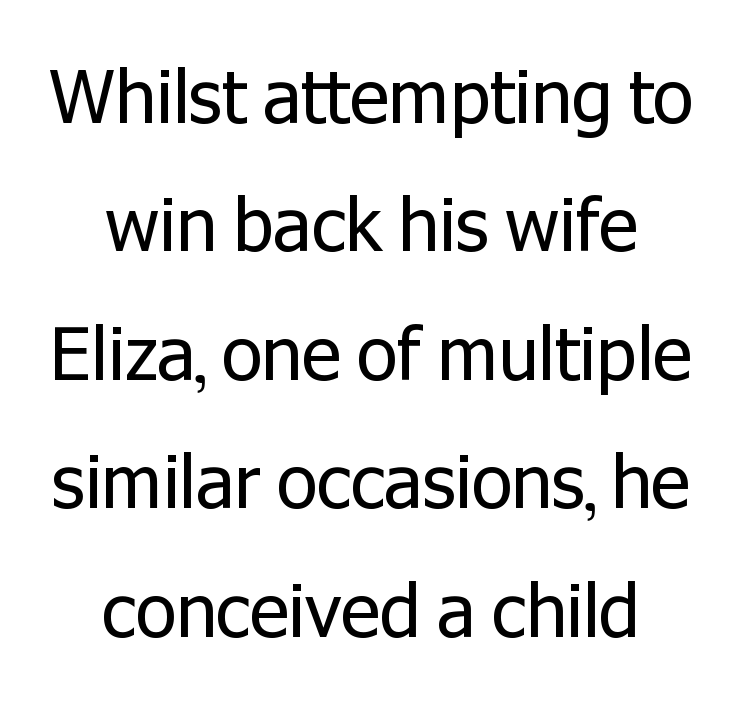
The image shows 73 px regular-weight sans-serif type, upright; set centered, line spacing 1.76x, normal letter spacing, not underlined; low stroke contrast and a medium x-height.
